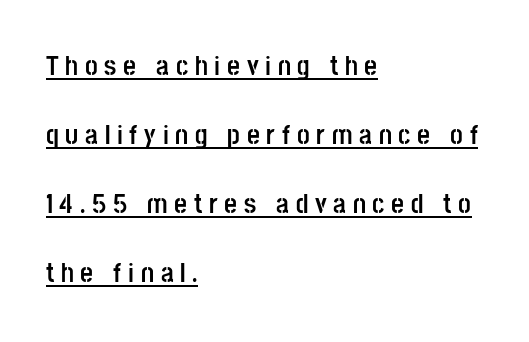
Compared with typical paragraphs, the rows here are farther apart. Horizontal alignment here is leftward, the default for most running prose. Students, observe the line beneath the letters — that is underlining. Designer's note — italics off, roman on. The text was rendered using a sans face with plain stroke endings. Spacing verdict: proportional, widths tailored to each character.
